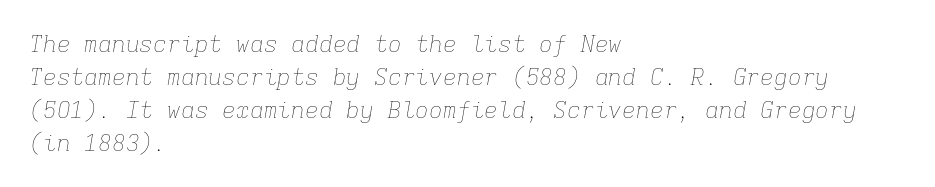
Q: Is the text bold? A: No.
Q: Is the text italic (slanted)? A: Yes, it leans right by about 9 degrees.
Q: Is the text underlined? A: No.
Q: How is the paragraph aligned? A: Left-aligned.
Q: Is the spacing between letters normal or unusually wide? A: Normal.
Q: Is the spacing between lines tight, normal or loose? A: Normal.
